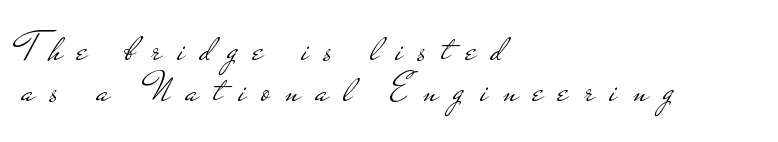
{"serif": "no", "bold": "no", "weight": "light", "width": "wide", "stroke_contrast": "low", "x_height": "small", "monospaced": "no", "underline": "no", "align": "left", "line_spacing": "tight", "line_spacing_ratio": 0.98, "letter_spacing": "wide", "letter_spacing_em": 0.37, "glyph_px": 42}
